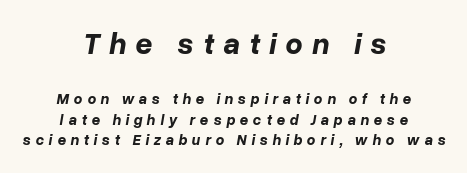
{"italic": "yes", "lean": "right", "slant_degrees": 10, "bold": "yes", "weight": "bold", "width": "normal", "stroke_contrast": "low", "x_height": "medium", "monospaced": "no", "underline": "no", "align": "center", "line_spacing": "normal", "line_spacing_ratio": 1.39, "letter_spacing": "wide", "letter_spacing_em": 0.31, "larger_block": "first", "size_ratio": 2.0, "glyph_px": 30}
